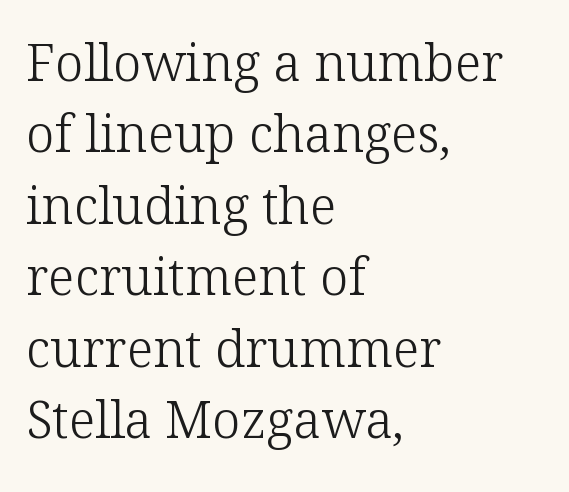
The image shows 51 px light serif type, upright; set left-aligned, normal line spacing (1.4x), normal letter spacing, not underlined; low stroke contrast and a medium x-height.
